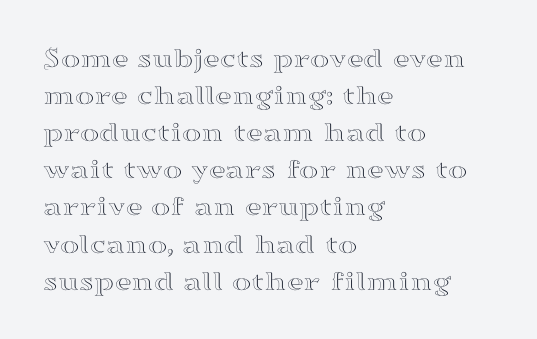
The image shows 29 px wide serif type, upright; set left-aligned, normal line spacing (1.28x), normal letter spacing, not underlined; high stroke contrast and a small x-height.
